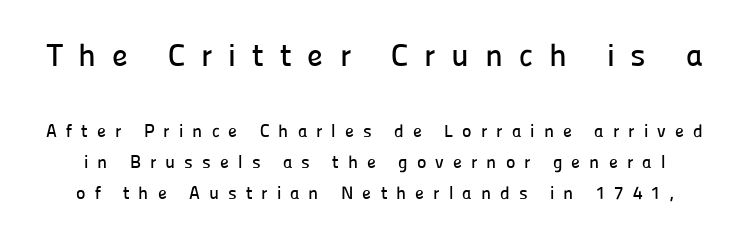
Character size in the leading block exceeds that of the trailing block. Does the type have serifs? No, each stem ends abruptly. Think of a printed novel: that variable character pitch is what you see here. Is the letter spacing exaggerated? Yes — the characters are pushed far apart. The letters stand straight up with perfectly vertical stems.
